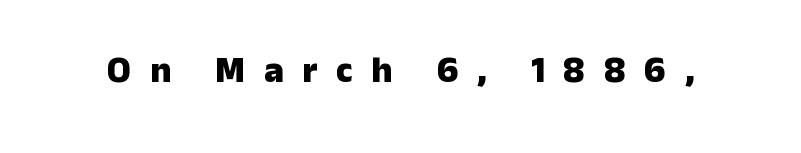
{"serif": "no", "italic": "no", "bold": "yes", "weight": "heavy", "width": "normal", "stroke_contrast": "low", "x_height": "medium", "monospaced": "no", "underline": "no", "letter_spacing": "wide", "letter_spacing_em": 0.5, "glyph_px": 37}
